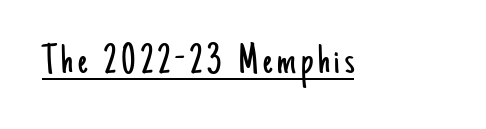
The image shows 44 px light, condensed sans-serif type, upright; set underlined; low stroke contrast and a small x-height.
